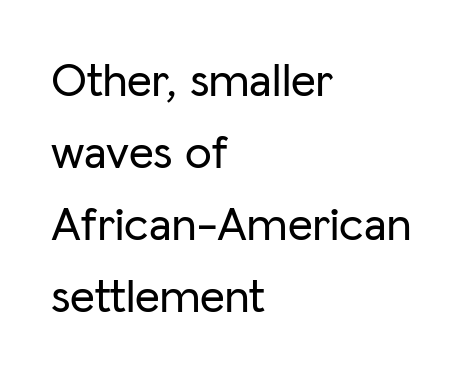
{"serif": "no", "italic": "no", "width": "normal", "stroke_contrast": "low", "x_height": "medium", "monospaced": "no", "underline": "no", "align": "left", "line_spacing": "normal", "line_spacing_ratio": 1.5, "letter_spacing": "normal", "letter_spacing_em": 0.0, "glyph_px": 48}
